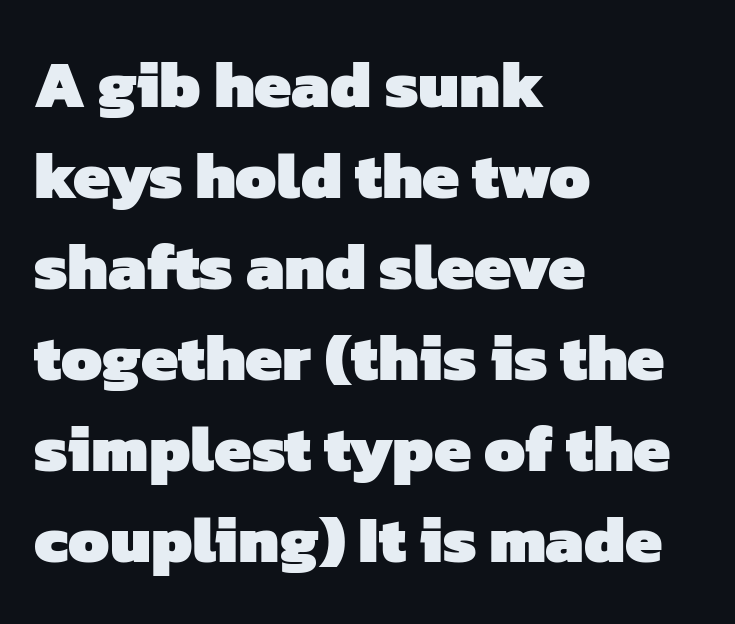
Q: Is the text bold? A: Yes.
Q: Is the typeface a serif or a sans-serif typeface? A: Sans-serif.
Q: Is the text underlined? A: No.
Q: How is the paragraph aligned? A: Left-aligned.
Q: Is the spacing between letters normal or unusually wide? A: Normal.
Q: Is the spacing between lines tight, normal or loose? A: Normal.
Q: Width (condensed, normal, or wide)? A: Normal.
Q: Stroke contrast? A: Low.
Q: x-height? A: Medium.
Q: Monospaced? A: No.
